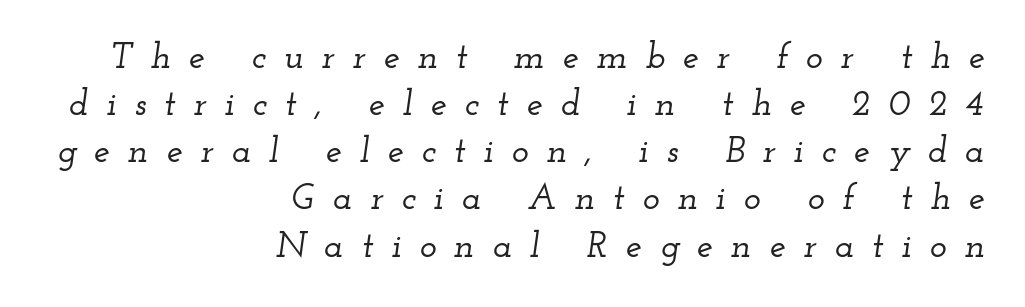
{"serif": "yes", "italic": "yes", "lean": "right", "slant_degrees": 12, "width": "wide", "stroke_contrast": "low", "x_height": "small", "monospaced": "no", "underline": "no", "align": "right", "line_spacing": "normal", "line_spacing_ratio": 1.31, "letter_spacing": "wide", "letter_spacing_em": 0.5, "glyph_px": 36}
